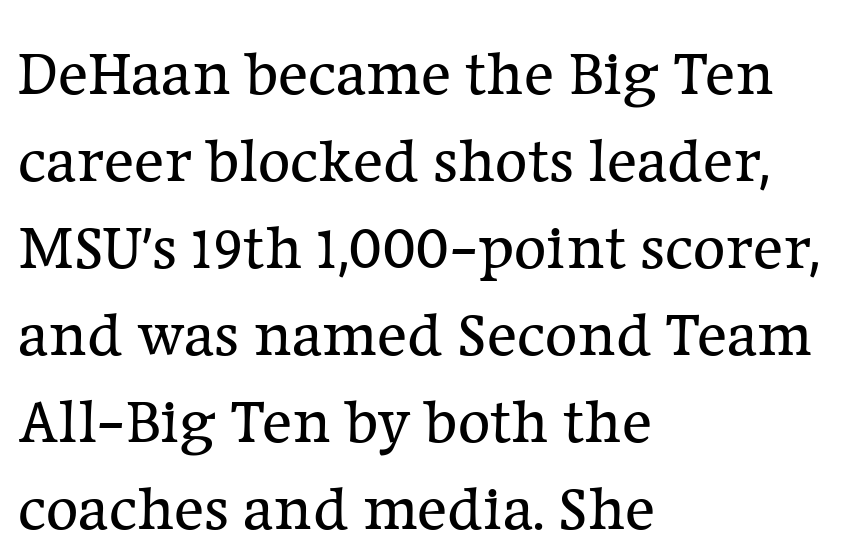
Q: Is the text bold? A: No.
Q: Is the text italic (slanted)? A: No, it is upright.
Q: Is the typeface a serif or a sans-serif typeface? A: Serif.
Q: Is the text underlined? A: No.
Q: How is the paragraph aligned? A: Left-aligned.
Q: Is the spacing between letters normal or unusually wide? A: Normal.
Q: Is the spacing between lines tight, normal or loose? A: Normal.
Q: Width (condensed, normal, or wide)? A: Normal.
Q: Stroke contrast? A: Low.
Q: x-height? A: Medium.
Q: Monospaced? A: No.
